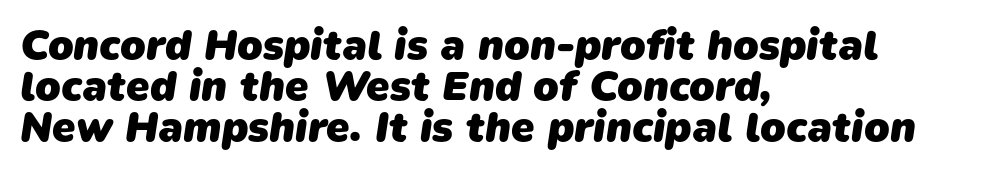
Q: Is the text bold? A: Yes.
Q: Is the typeface a serif or a sans-serif typeface? A: Sans-serif.
Q: Is the text underlined? A: No.
Q: How is the paragraph aligned? A: Left-aligned.
Q: Is the spacing between letters normal or unusually wide? A: Normal.
Q: Is the spacing between lines tight, normal or loose? A: Tight.
Q: Width (condensed, normal, or wide)? A: Normal.
Q: Stroke contrast? A: Low.
Q: x-height? A: Medium.
Q: Monospaced? A: No.
